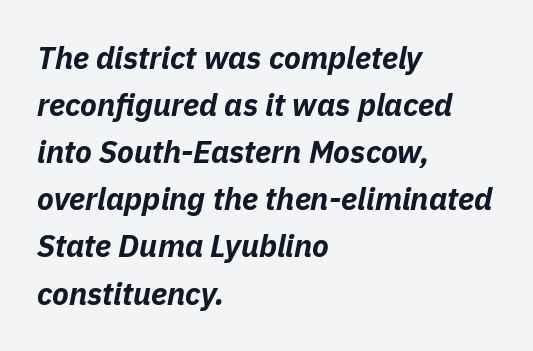
The letters advance in unequal steps, a hallmark of proportional type. Baseline-to-baseline distance is the conventional proportion of letter height. Just letters on the line, the space beneath them empty. Between one letter and the next there's only the usual sliver of space. Style check: oblique. Summary of weight: heavy, a full bold.
